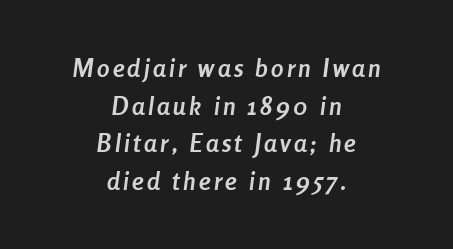
The image shows 25 px bold type, italic (leaning right); set centered, normal line spacing (1.51x), not underlined.
